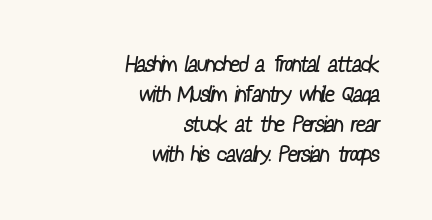
The image shows 22 px text type; set right-aligned, normal line spacing (1.37x), normal letter spacing, not underlined.
